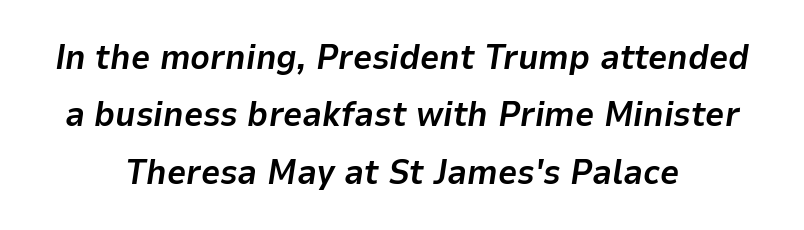
The image shows 34 px bold type, italic (leaning right); set centered, normal line spacing (1.69x), normal letter spacing, not underlined; low stroke contrast and a medium x-height.
